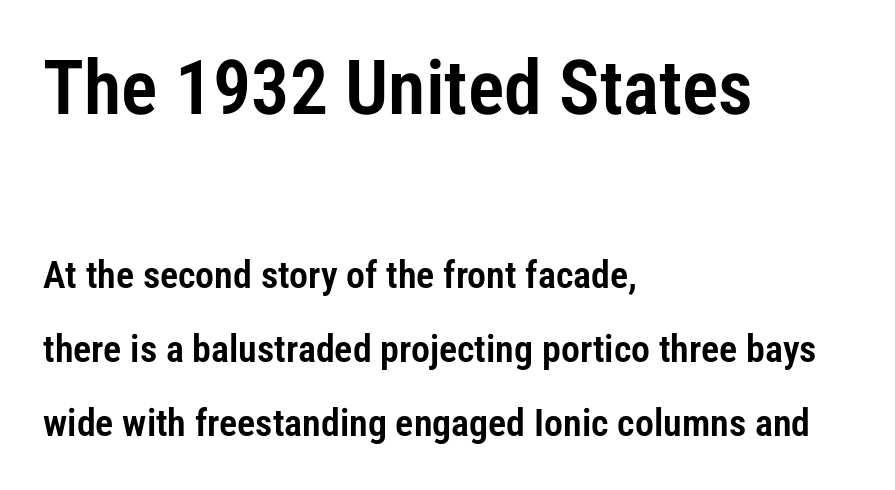
Widely set lines give the paragraph a tall, airy silhouette. A clean baseline with only descenders dipping below it. In terms of letterform style, serifs are entirely absent. Look at the glyph heights: the upper group is clearly the bigger setting. One-word summary of the alignment: left. Proportional: the letters do not fall into vertical columns.
